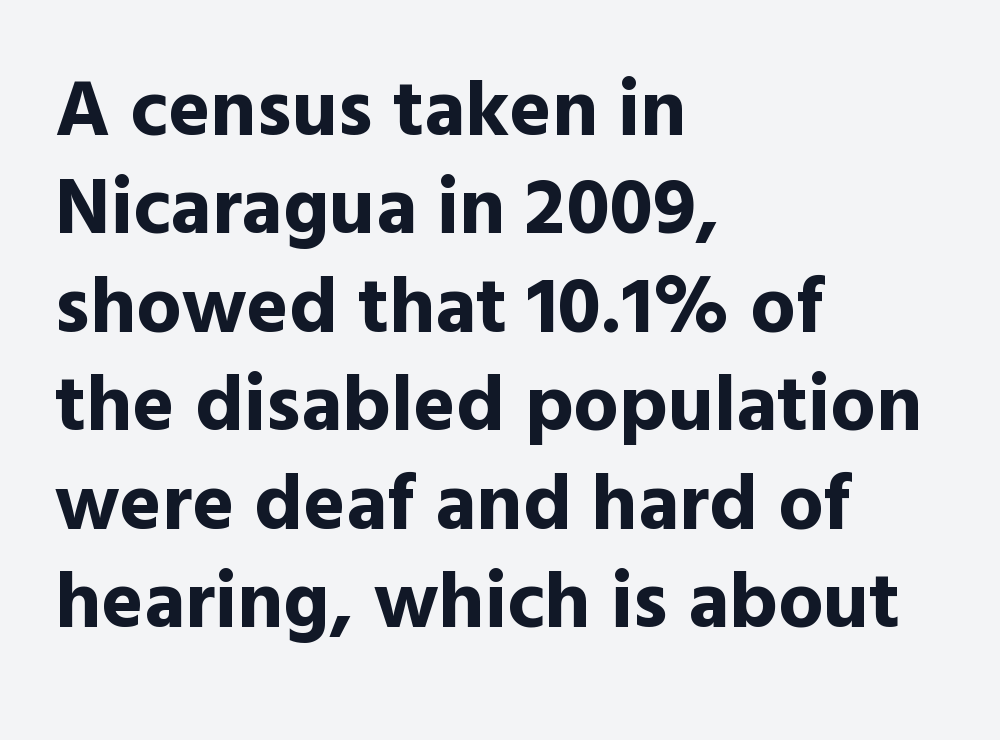
Q: Is the text bold? A: Yes.
Q: Is the text italic (slanted)? A: No, it is upright.
Q: Is the typeface a serif or a sans-serif typeface? A: Sans-serif.
Q: Is the text underlined? A: No.
Q: How is the paragraph aligned? A: Left-aligned.
Q: Is the spacing between letters normal or unusually wide? A: Normal.
Q: Width (condensed, normal, or wide)? A: Normal.
Q: x-height? A: Medium.
Q: Monospaced? A: No.
